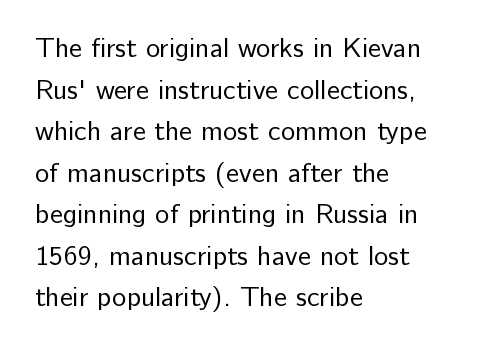
{"italic": "no", "bold": "no", "underline": "no", "align": "left", "line_spacing": "normal", "line_spacing_ratio": 1.54, "letter_spacing": "normal", "letter_spacing_em": 0.0, "glyph_px": 27}
